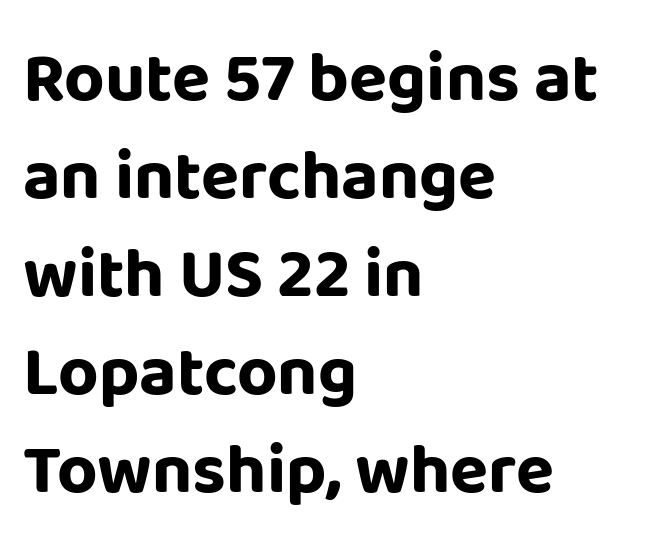
Q: Is the text bold? A: Yes.
Q: Is the text italic (slanted)? A: No, it is upright.
Q: Is the typeface a serif or a sans-serif typeface? A: Sans-serif.
Q: Is the text underlined? A: No.
Q: How is the paragraph aligned? A: Left-aligned.
Q: Is the spacing between letters normal or unusually wide? A: Normal.
Q: Is the spacing between lines tight, normal or loose? A: Normal.
Q: Width (condensed, normal, or wide)? A: Normal.
Q: Stroke contrast? A: Low.
Q: x-height? A: Large.
Q: Monospaced? A: No.
